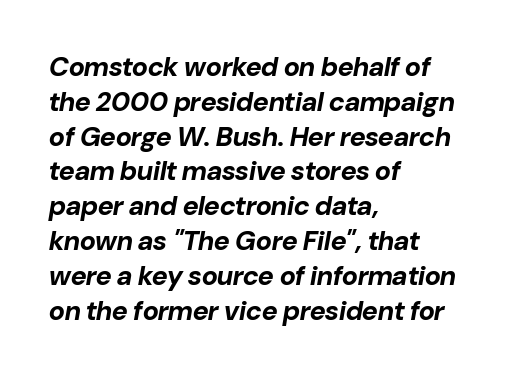
{"italic": "yes", "lean": "right", "slant_degrees": 10, "bold": "yes", "underline": "no", "align": "left", "line_spacing": "normal", "line_spacing_ratio": 1.29, "letter_spacing": "normal", "letter_spacing_em": 0.0, "glyph_px": 27}
